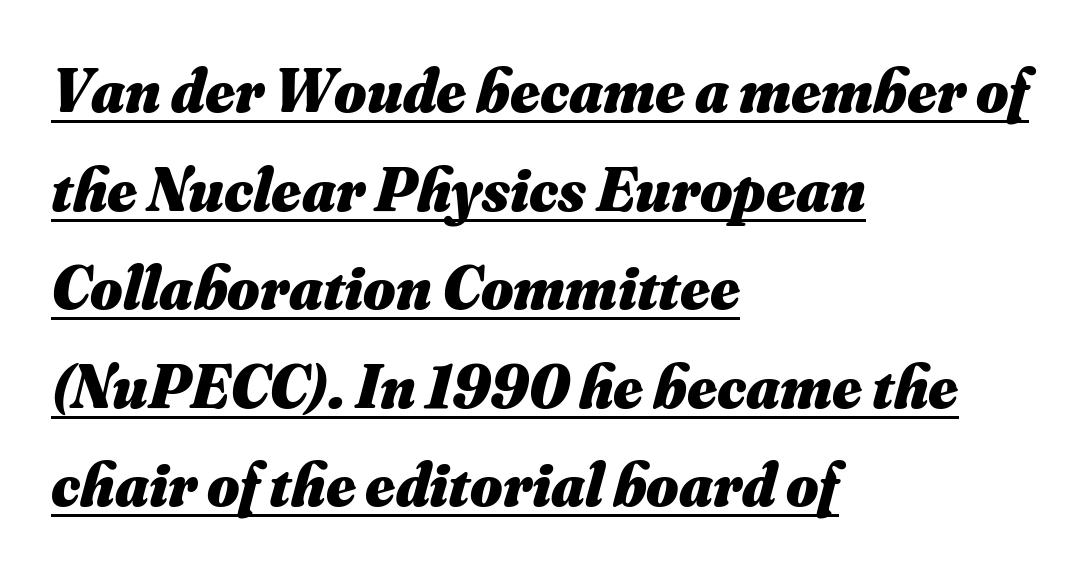
Q: Is the text bold? A: Yes.
Q: Is the text italic (slanted)? A: Yes, it leans right by about 16 degrees.
Q: Is the text underlined? A: Yes.
Q: How is the paragraph aligned? A: Left-aligned.
Q: Is the spacing between letters normal or unusually wide? A: Normal.
Q: Is the spacing between lines tight, normal or loose? A: Normal.
Q: Width (condensed, normal, or wide)? A: Normal.
Q: Stroke contrast? A: Medium.
Q: x-height? A: Small.
Q: Monospaced? A: No.
